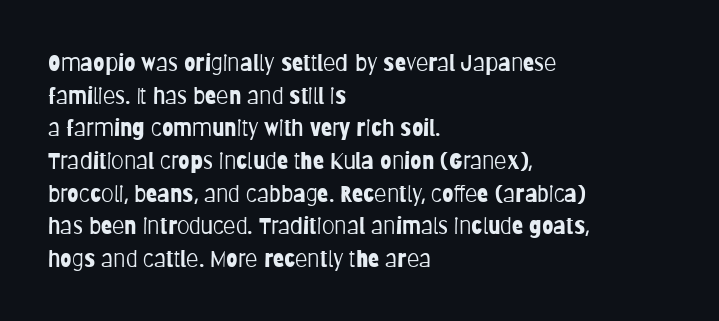
The image shows 23 px text type, upright; set left-aligned, normal line spacing (1.42x), normal letter spacing, not underlined.
